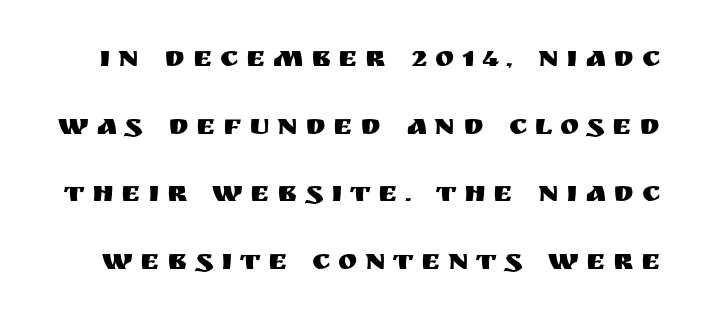
The image shows 29 px sans-serif type, upright; set loose line spacing (2.33x), unusually wide letter spacing (+0.26 em), not underlined; medium stroke contrast and a large x-height.
